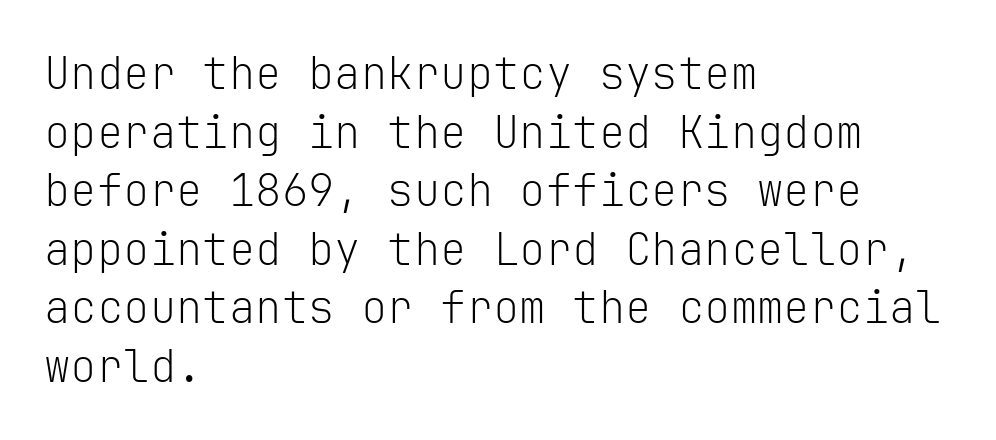
{"serif": "no", "italic": "no", "bold": "no", "weight": "light", "width": "normal", "stroke_contrast": "low", "x_height": "medium", "monospaced": "yes", "underline": "no", "align": "left", "line_spacing": "normal", "line_spacing_ratio": 1.33, "letter_spacing": "normal", "letter_spacing_em": 0.0, "glyph_px": 44}
